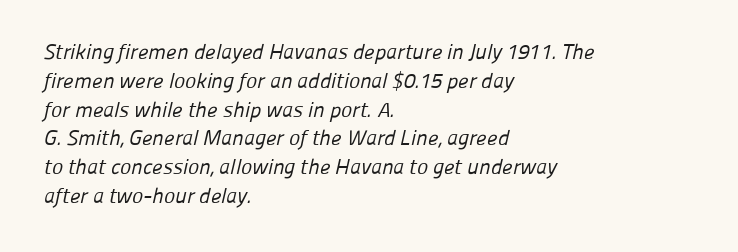
The image shows 21 px text type; set left-aligned, normal line spacing (1.37x), normal letter spacing, not underlined.
